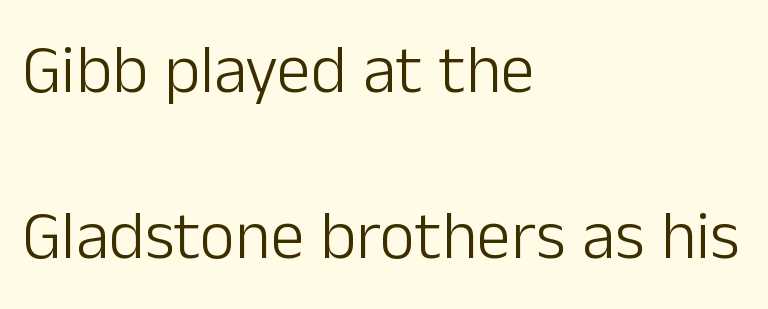
Q: Is the text bold? A: No.
Q: Is the text italic (slanted)? A: No, it is upright.
Q: Is the typeface a serif or a sans-serif typeface? A: Sans-serif.
Q: Is the text underlined? A: No.
Q: How is the paragraph aligned? A: Left-aligned.
Q: Is the spacing between letters normal or unusually wide? A: Normal.
Q: Is the spacing between lines tight, normal or loose? A: Loose.
Q: Width (condensed, normal, or wide)? A: Normal.
Q: Stroke contrast? A: Low.
Q: x-height? A: Medium.
Q: Monospaced? A: No.
